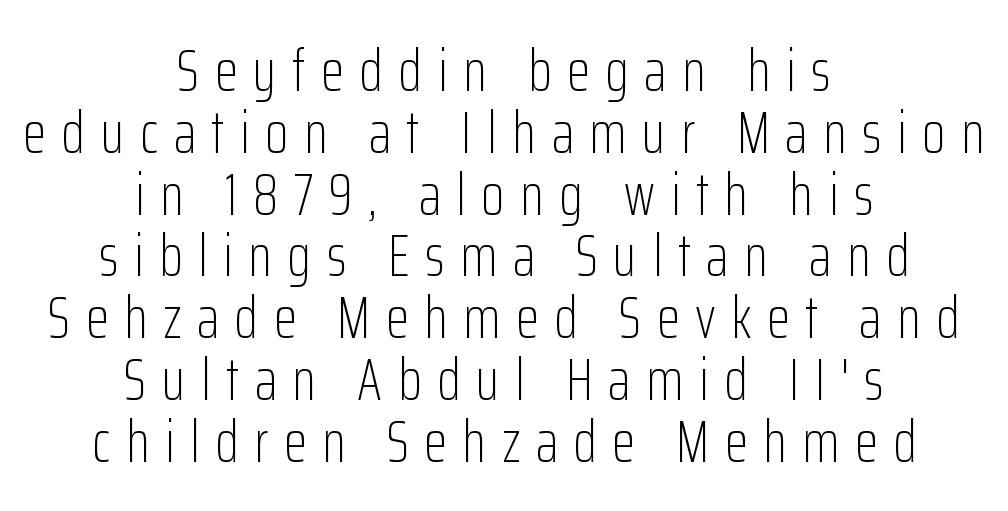
{"serif": "no", "italic": "no", "bold": "no", "weight": "light", "width": "condensed", "stroke_contrast": "low", "x_height": "medium", "monospaced": "no", "underline": "no", "align": "center", "line_spacing": "tight", "line_spacing_ratio": 1.03, "letter_spacing": "wide", "letter_spacing_em": 0.26, "glyph_px": 60}
